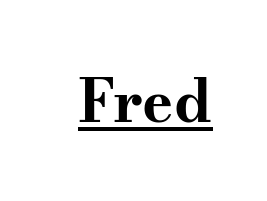
Q: Is the text bold? A: Yes.
Q: Is the text italic (slanted)? A: No, it is upright.
Q: Is the typeface a serif or a sans-serif typeface? A: Serif.
Q: Is the text underlined? A: Yes.
Q: Is the spacing between letters normal or unusually wide? A: Normal.
Q: Width (condensed, normal, or wide)? A: Wide.
Q: Stroke contrast? A: Medium.
Q: x-height? A: Small.
Q: Monospaced? A: No.
